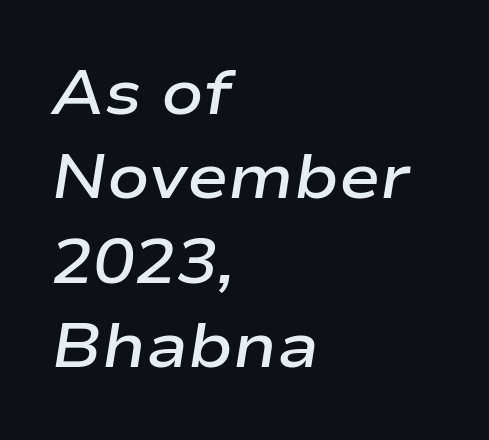
Q: Is the text bold? A: Semi-bold.
Q: Is the text italic (slanted)? A: Yes, it leans right by about 9 degrees.
Q: Is the text underlined? A: No.
Q: How is the paragraph aligned? A: Left-aligned.
Q: Is the spacing between letters normal or unusually wide? A: Normal.
Q: Is the spacing between lines tight, normal or loose? A: Normal.
Q: Width (condensed, normal, or wide)? A: Wide.
Q: Stroke contrast? A: Low.
Q: x-height? A: Medium.
Q: Monospaced? A: No.
